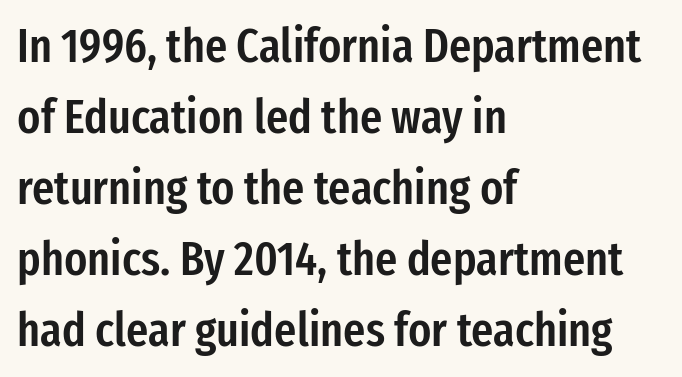
Default kerning and tracking; the words read as compact shapes. Strokes here are thickened, but only to semibold level. Rows of type keep a routine distance in the vertical direction. This is roman type, the default non-slanted kind. No word sits above an underline. These lines are set flush left with a ragged right edge.
